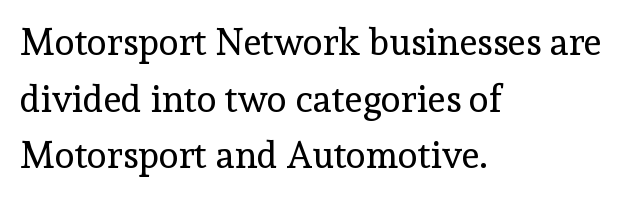
Q: Is the text bold? A: No.
Q: Is the text italic (slanted)? A: No, it is upright.
Q: Is the typeface a serif or a sans-serif typeface? A: Serif.
Q: Is the text underlined? A: No.
Q: How is the paragraph aligned? A: Left-aligned.
Q: Is the spacing between letters normal or unusually wide? A: Normal.
Q: Is the spacing between lines tight, normal or loose? A: Normal.
Q: Width (condensed, normal, or wide)? A: Normal.
Q: x-height? A: Medium.
Q: Monospaced? A: No.
